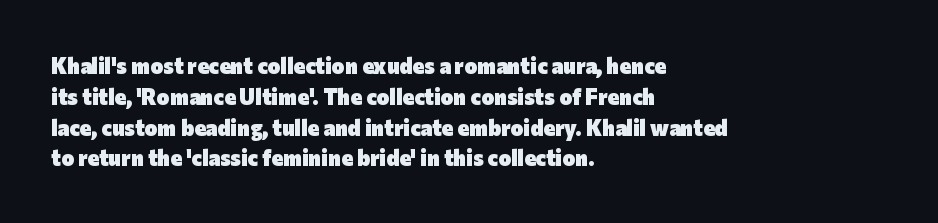
No italicization has been applied; the sample stays upright. The line-height multiplier appears to be the usual default. The face used here has the dense, thick strokes of a bold. Clear beneath every line of the passage. Each word holds together tightly as a unit, with standard inter-letter gaps. The typesetter chose a ragged-right arrangement here.
